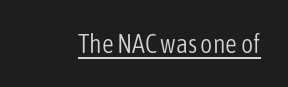
Q: Is the text bold? A: No.
Q: Is the text italic (slanted)? A: No, it is upright.
Q: Is the text underlined? A: Yes.
Q: Is the spacing between letters normal or unusually wide? A: Normal.
